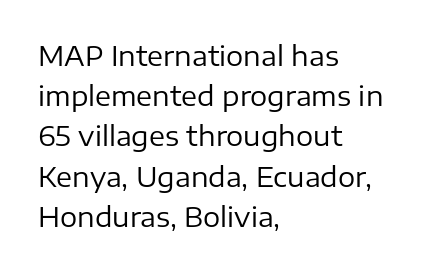
{"italic": "no", "bold": "no", "underline": "no", "align": "left", "line_spacing": "normal", "line_spacing_ratio": 1.49, "letter_spacing": "normal", "letter_spacing_em": 0.0, "glyph_px": 27}
